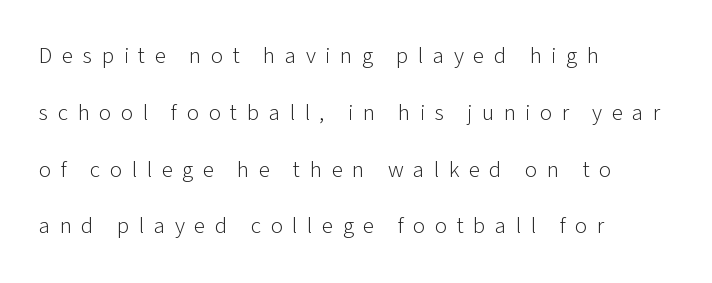
Q: Is the text bold? A: No.
Q: Is the text italic (slanted)? A: No, it is upright.
Q: Is the text underlined? A: No.
Q: How is the paragraph aligned? A: Left-aligned.
Q: Is the spacing between letters normal or unusually wide? A: Unusually wide.
Q: Is the spacing between lines tight, normal or loose? A: Loose.
